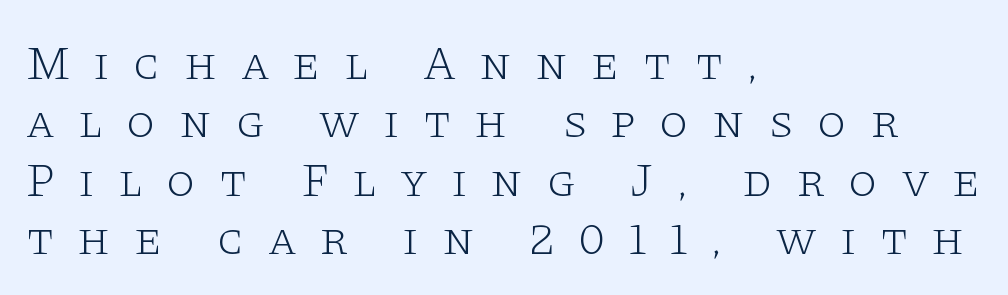
These glyphs show unthickened strokes, regular width or finer. A roman cut, with each character standing at attention. Alignment: flush left. Lines of text with bare space underneath. You could only call the tracking loose — the letters float apart.
